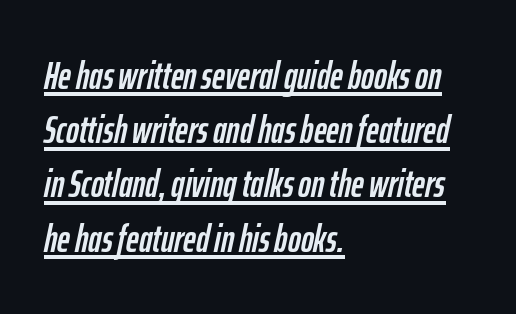
Q: Is the text italic (slanted)? A: Yes, it leans right by about 12 degrees.
Q: Is the text underlined? A: Yes.
Q: How is the paragraph aligned? A: Left-aligned.
Q: Is the spacing between letters normal or unusually wide? A: Normal.
Q: Is the spacing between lines tight, normal or loose? A: Normal.
Q: Width (condensed, normal, or wide)? A: Condensed.
Q: Stroke contrast? A: Low.
Q: x-height? A: Medium.
Q: Monospaced? A: No.
